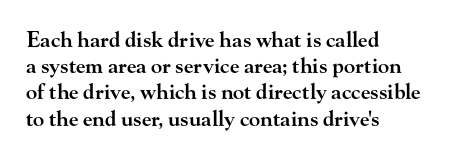
Just letters on the line, the space beneath them empty. Evenly set lines give the paragraph a standard silhouette. Compared with a centered layout, this one pins lines to the left instead. Letter spacing: default.
